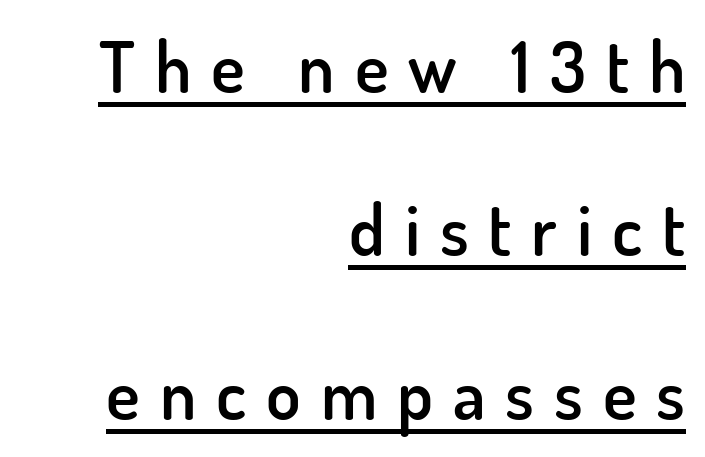
Q: Is the text bold? A: Semi-bold.
Q: Is the text italic (slanted)? A: No, it is upright.
Q: Is the typeface a serif or a sans-serif typeface? A: Sans-serif.
Q: Is the text underlined? A: Yes.
Q: How is the paragraph aligned? A: Right-aligned.
Q: Is the spacing between letters normal or unusually wide? A: Unusually wide.
Q: Is the spacing between lines tight, normal or loose? A: Loose.
Q: Width (condensed, normal, or wide)? A: Normal.
Q: Stroke contrast? A: Low.
Q: x-height? A: Small.
Q: Monospaced? A: No.
